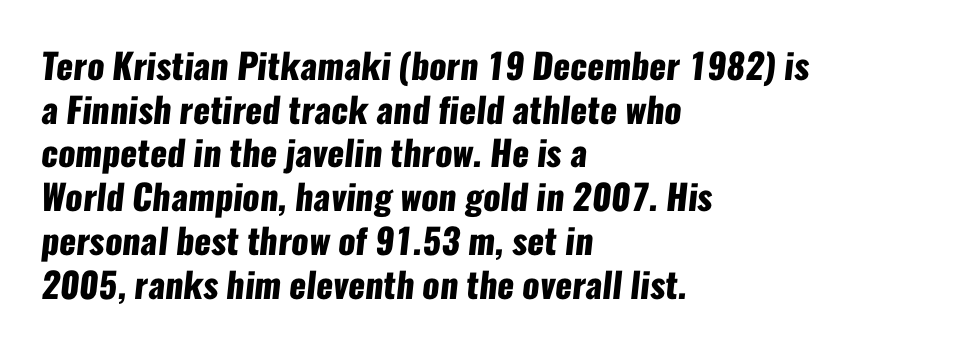
The image shows 35 px heavy, condensed sans-serif type; set left-aligned, normal line spacing (1.25x), normal letter spacing, not underlined; low stroke contrast and a medium x-height.
